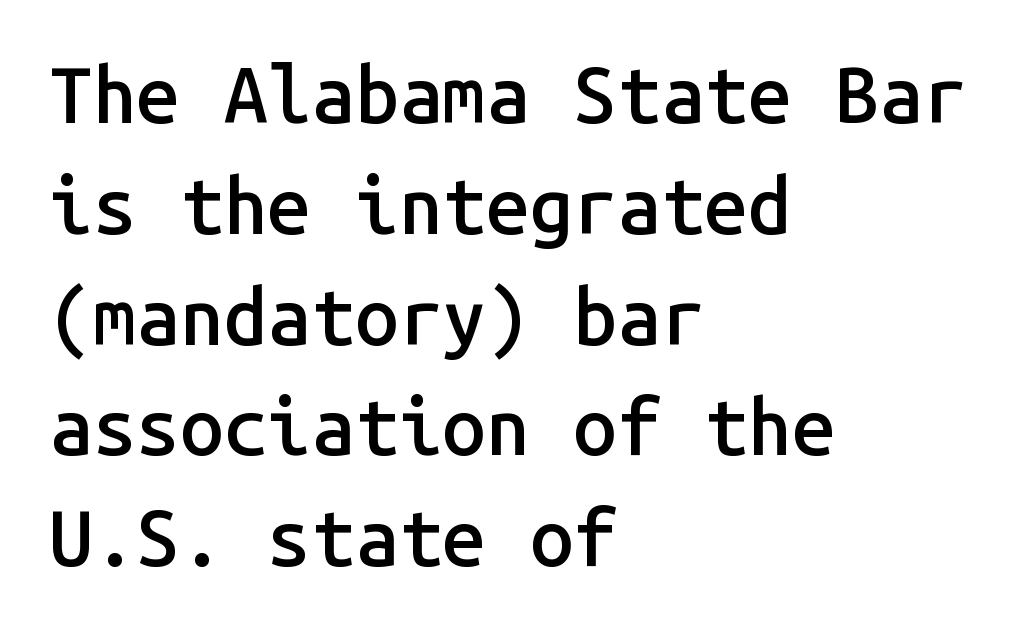
{"serif": "no", "italic": "no", "bold": "semi", "weight": "semibold", "width": "normal", "stroke_contrast": "low", "x_height": "medium", "monospaced": "yes", "underline": "no", "align": "left", "line_spacing": "normal", "line_spacing_ratio": 1.42, "letter_spacing": "normal", "letter_spacing_em": 0.0, "glyph_px": 78}
